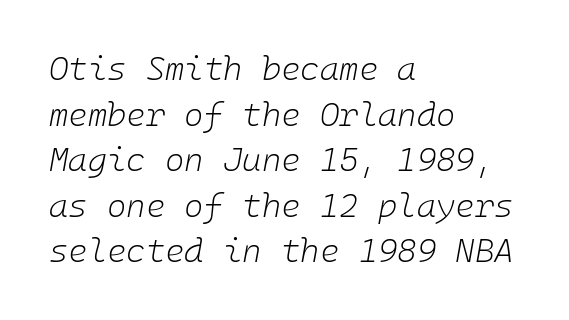
The image shows 33 px light type, italic (leaning right); set left-aligned, normal line spacing (1.38x), normal letter spacing, not underlined; low stroke contrast and a medium x-height.
